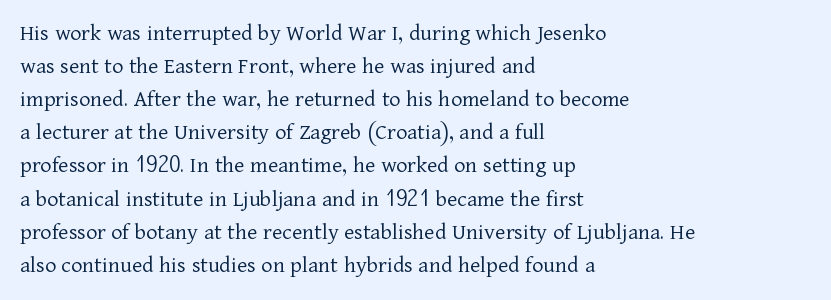
{"italic": "no", "bold": "no", "underline": "no", "align": "left", "line_spacing": "normal", "line_spacing_ratio": 1.38, "letter_spacing": "normal", "letter_spacing_em": 0.0, "glyph_px": 24}
